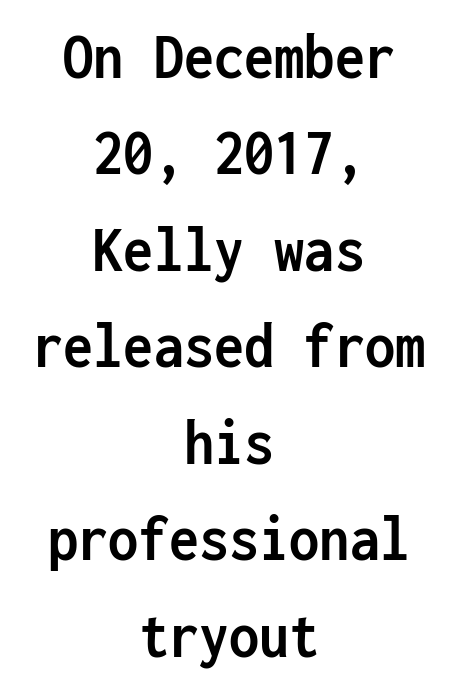
The image shows 67 px semibold, condensed sans-serif type, upright, monospaced; set centered, normal line spacing (1.44x), normal letter spacing, not underlined; low stroke contrast and a medium x-height.
